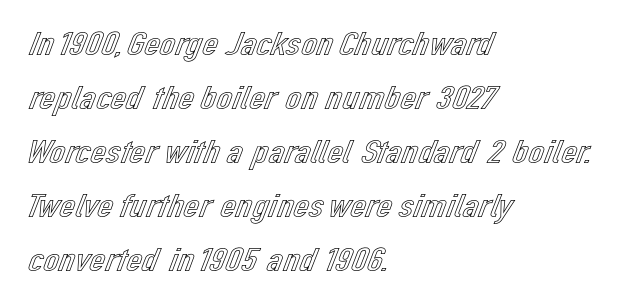
The passage shown stacks its lines at a standard gap. Check the space under the baseline: it is left empty. Letter spacing: default. Character widths vary here, with narrow letters taking less room than wide ones. Line starts are locked; line ends wander.
